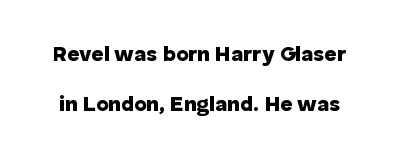
The glyphs are unaccompanied by any horizontal stroke below them. If you drew a line through each stem, it would be perfectly vertical. Tracking value appears to be zero — textbook default spacing. A full-strength bold gives these letters their thick strokes.
